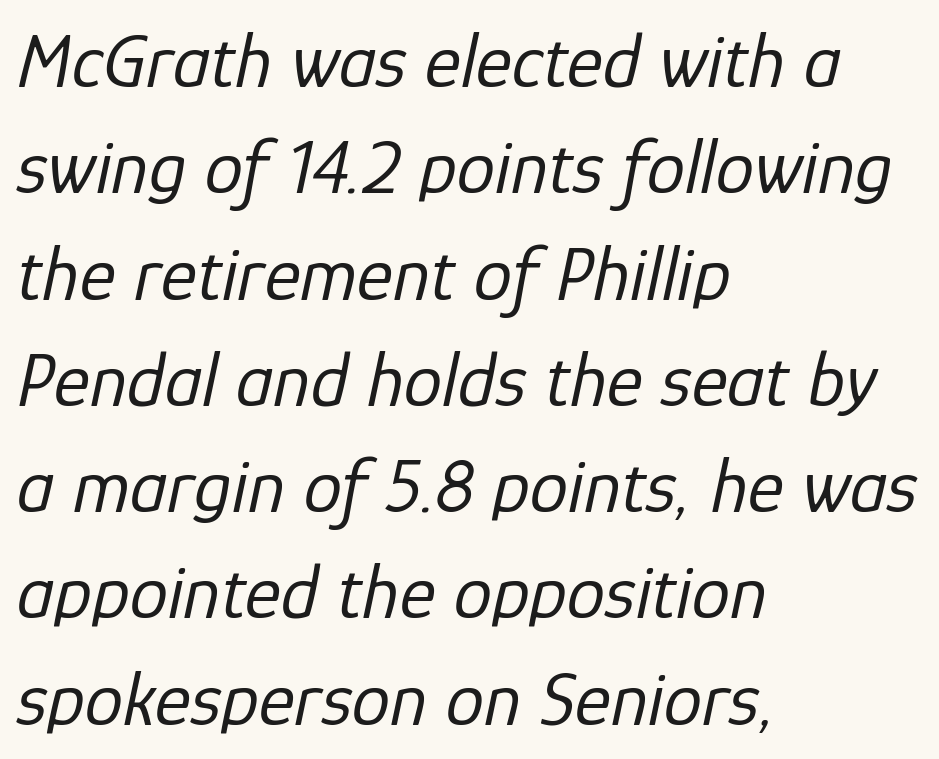
Q: Is the text bold? A: No.
Q: Is the text italic (slanted)? A: Yes, it leans right by about 12 degrees.
Q: Is the text underlined? A: No.
Q: How is the paragraph aligned? A: Left-aligned.
Q: Is the spacing between letters normal or unusually wide? A: Normal.
Q: Is the spacing between lines tight, normal or loose? A: Normal.
Q: Width (condensed, normal, or wide)? A: Normal.
Q: Stroke contrast? A: Low.
Q: x-height? A: Medium.
Q: Monospaced? A: No.
